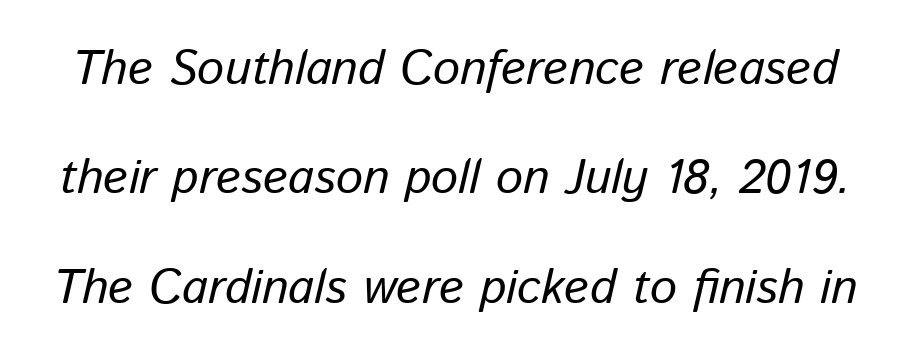
{"italic": "yes", "lean": "right", "slant_degrees": 13, "bold": "no", "weight": "regular", "width": "normal", "stroke_contrast": "low", "x_height": "medium", "monospaced": "no", "underline": "no", "line_spacing": "loose", "line_spacing_ratio": 2.28, "letter_spacing": "normal", "letter_spacing_em": 0.0, "glyph_px": 48}
